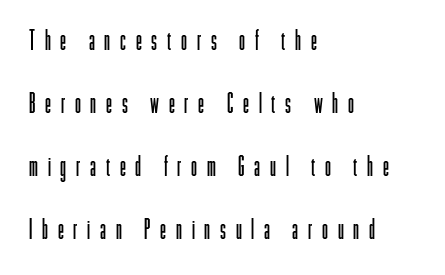
Q: Is the text bold? A: No.
Q: Is the text italic (slanted)? A: No, it is upright.
Q: Is the text underlined? A: No.
Q: How is the paragraph aligned? A: Left-aligned.
Q: Is the spacing between letters normal or unusually wide? A: Unusually wide.
Q: Is the spacing between lines tight, normal or loose? A: Loose.
